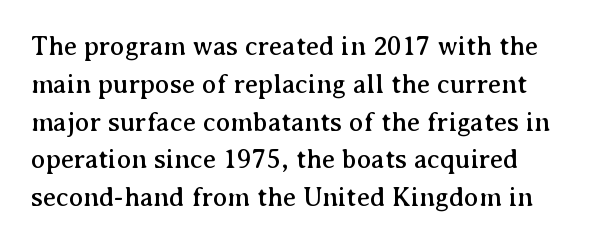
Q: Is the text italic (slanted)? A: No, it is upright.
Q: Is the text underlined? A: No.
Q: Is the spacing between letters normal or unusually wide? A: Normal.
Q: Is the spacing between lines tight, normal or loose? A: Normal.
